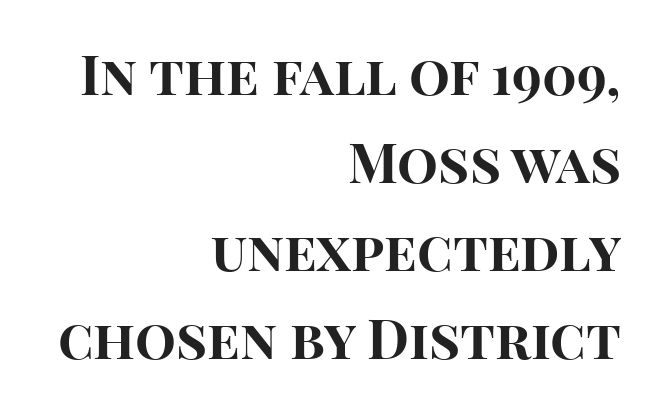
{"serif": "no", "italic": "no", "bold": "yes", "weight": "bold", "width": "normal", "stroke_contrast": "high", "x_height": "large", "monospaced": "no", "underline": "no", "align": "right", "line_spacing": "normal", "line_spacing_ratio": 1.63, "letter_spacing": "normal", "letter_spacing_em": 0.0, "glyph_px": 54}
